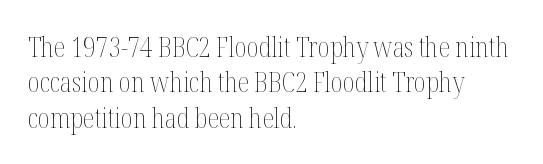
{"italic": "no", "bold": "no", "underline": "no", "align": "left", "line_spacing": "normal", "line_spacing_ratio": 1.31, "letter_spacing": "normal", "letter_spacing_em": 0.0, "glyph_px": 27}
